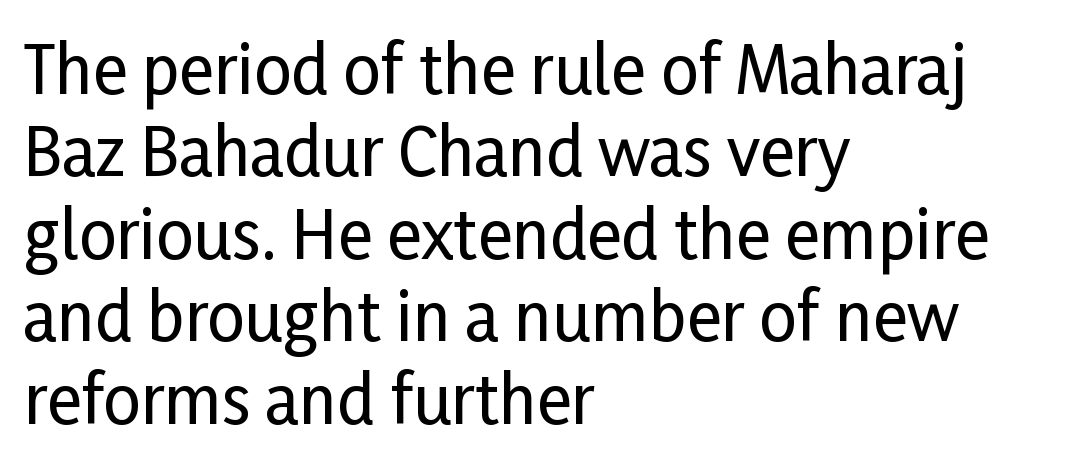
Characters remain perfectly vertical along every line. Here the designer chose a conventional face with non-uniform glyph widths. The ragged edge is on the right, which tells us the setting is flush left. A bare baseline throughout the passage. Tracking here is standard; glyphs follow each other at the usual distance. Check where the strokes stop: nothing finishes them off — pure sans.
